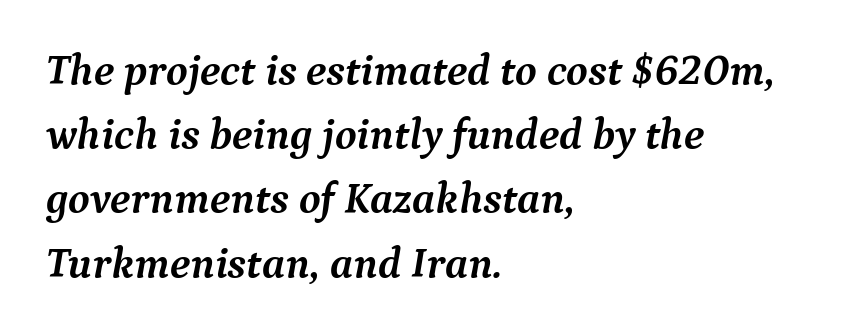
{"serif": "yes", "italic": "yes", "lean": "right", "slant_degrees": 9, "bold": "yes", "weight": "semibold", "width": "normal", "stroke_contrast": "medium", "x_height": "medium", "monospaced": "no", "underline": "no", "align": "left", "line_spacing": "normal", "line_spacing_ratio": 1.46, "letter_spacing": "normal", "letter_spacing_em": 0.0, "glyph_px": 44}
